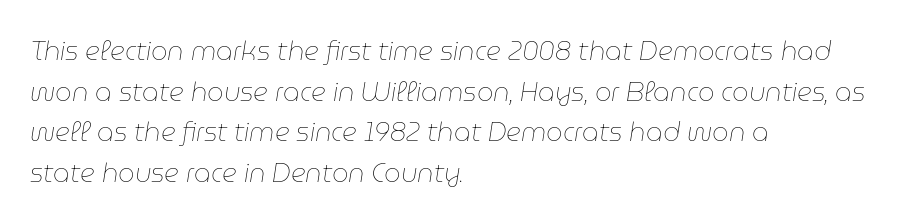
Tracking value appears to be zero — textbook default spacing. Does the copy run flush right? No — it runs flush left. Stems here are at most as thick as an everyday book face. Rendered with sloped, italic letterforms.
